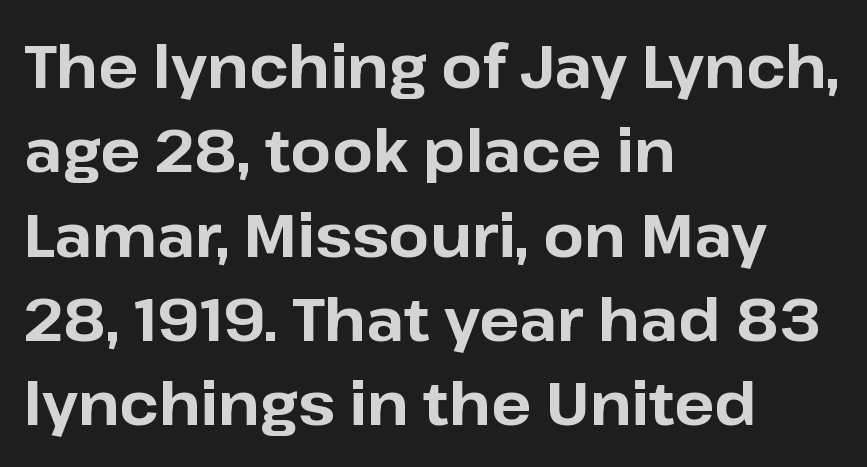
The image shows 59 px bold sans-serif type, upright; set left-aligned, normal line spacing (1.43x), normal letter spacing, not underlined; low stroke contrast and a medium x-height.
